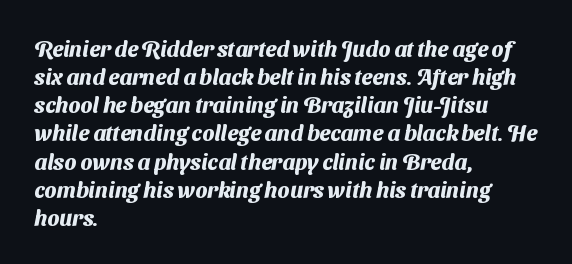
The image shows 22 px bold type; set left-aligned, normal line spacing (1.28x), normal letter spacing, not underlined.
